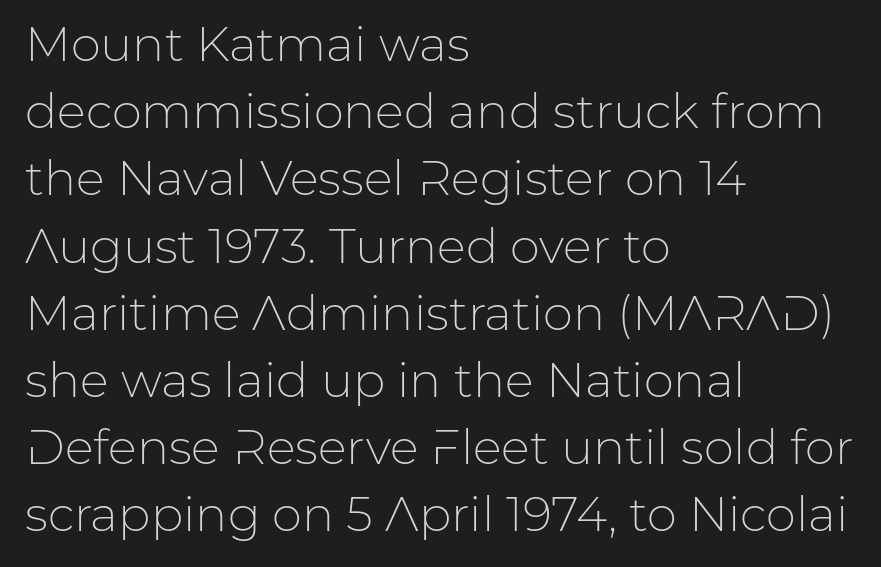
The image shows 48 px light sans-serif type, upright; set left-aligned, normal line spacing (1.4x), normal letter spacing, not underlined; low stroke contrast and a medium x-height.
